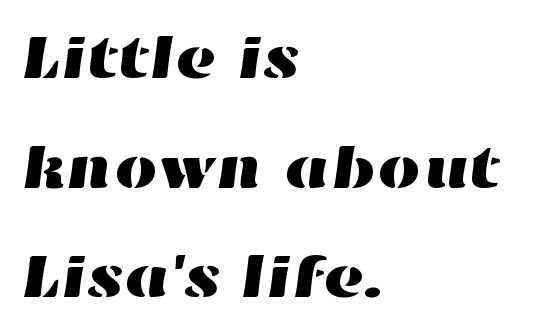
The image shows 62 px wide type; set left-aligned, line spacing 1.77x, normal letter spacing, not underlined; high stroke contrast and a medium x-height.
